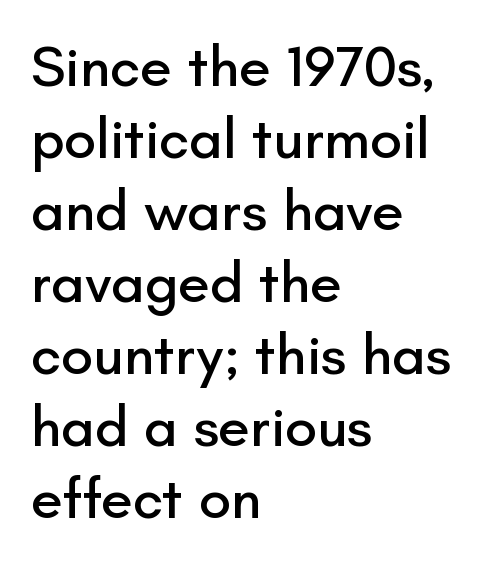
The image shows 58 px sans-serif type, upright; set left-aligned, line spacing 1.24x, normal letter spacing, not underlined; low stroke contrast and a small x-height.
